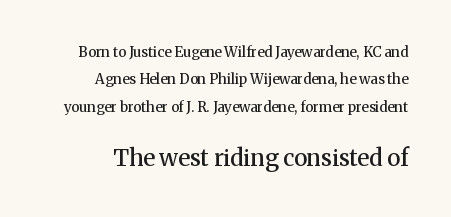
The image shows 23 px text type, upright; set loose line spacing (1.95x), normal letter spacing, not underlined; the second (bottom) block is 1.64x larger.
